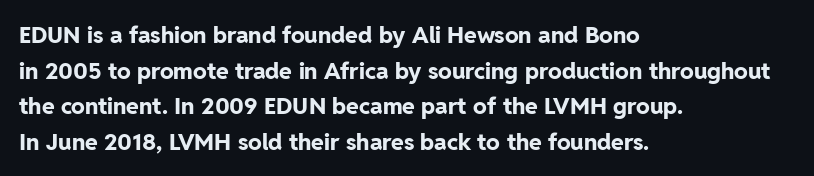
Is the block centered? No — it sits flush against the left margin. A full-strength bold gives these letters their thick strokes. The zone under the glyphs is completely vacant. This sample uses an upright cut, with every glyph sitting square on the baseline. The passage shown has conventional tracking throughout. The line-height multiplier appears to be the usual default.
